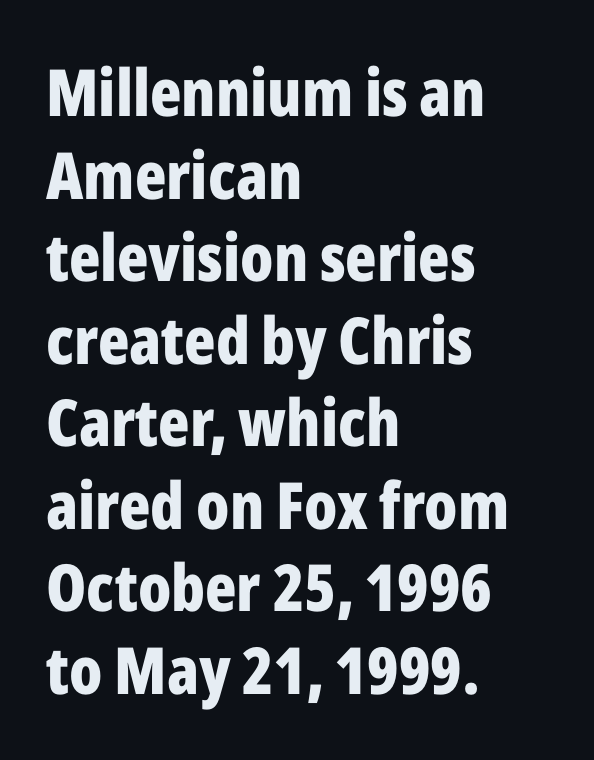
The image shows 65 px bold, condensed sans-serif type, upright; set left-aligned, normal line spacing (1.27x), normal letter spacing, not underlined; low stroke contrast and a medium x-height.
